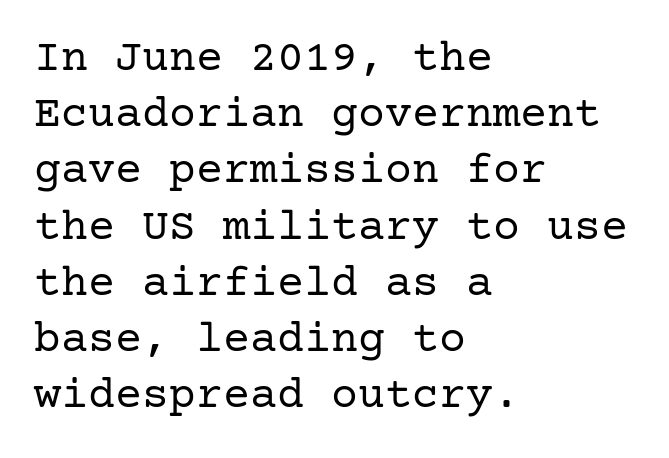
Q: Is the text bold? A: No.
Q: Is the text italic (slanted)? A: No, it is upright.
Q: Is the typeface a serif or a sans-serif typeface? A: Serif.
Q: Is the text underlined? A: No.
Q: How is the paragraph aligned? A: Left-aligned.
Q: Is the spacing between letters normal or unusually wide? A: Normal.
Q: Is the spacing between lines tight, normal or loose? A: Normal.
Q: Width (condensed, normal, or wide)? A: Normal.
Q: Stroke contrast? A: Low.
Q: x-height? A: Medium.
